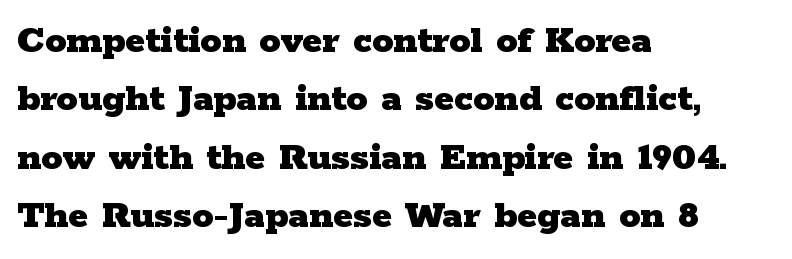
The image shows 42 px heavy, wide serif type, upright; set left-aligned, normal line spacing (1.39x), normal letter spacing, not underlined; low stroke contrast and a medium x-height.
